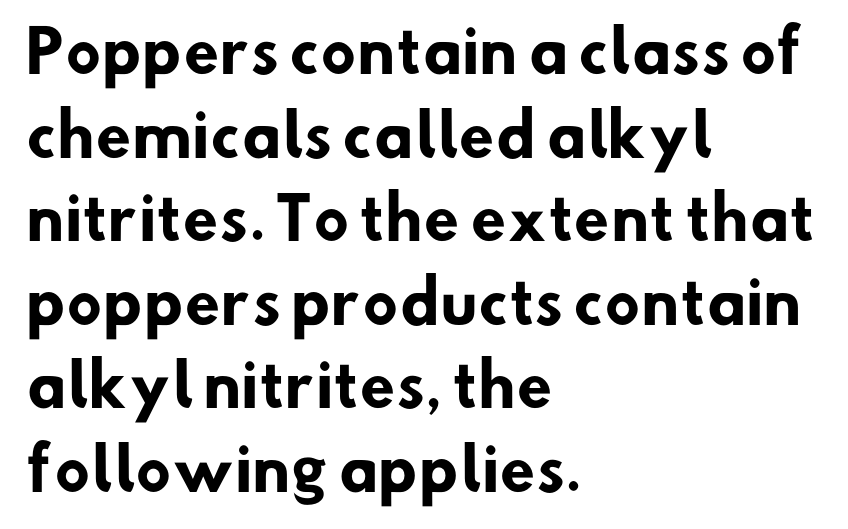
The image shows 58 px heavy sans-serif type; set left-aligned, normal line spacing (1.44x), normal letter spacing, not underlined; low stroke contrast and a small x-height.
